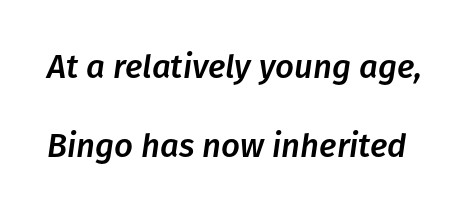
Q: Is the text italic (slanted)? A: Yes, it leans right by about 8 degrees.
Q: Is the text underlined? A: No.
Q: Is the spacing between letters normal or unusually wide? A: Normal.
Q: Is the spacing between lines tight, normal or loose? A: Loose.
Q: Width (condensed, normal, or wide)? A: Normal.
Q: Stroke contrast? A: Low.
Q: x-height? A: Medium.
Q: Monospaced? A: No.
